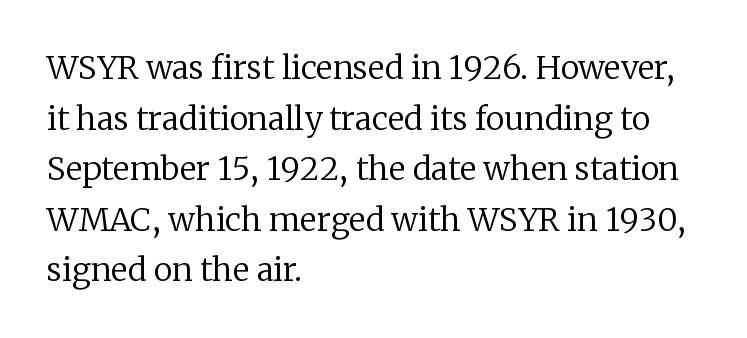
The image shows 32 px regular-weight serif type, upright; set left-aligned, normal line spacing (1.58x), normal letter spacing, not underlined; low stroke contrast and a medium x-height.
